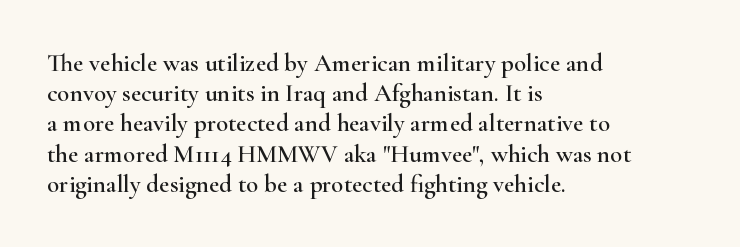
Standard letterfit; no display-style spreading of the glyphs. A typesetter would mark this as roman, not italic. Does the copy run flush right? No — it runs flush left. Words float on clear page, feet unadorned.
